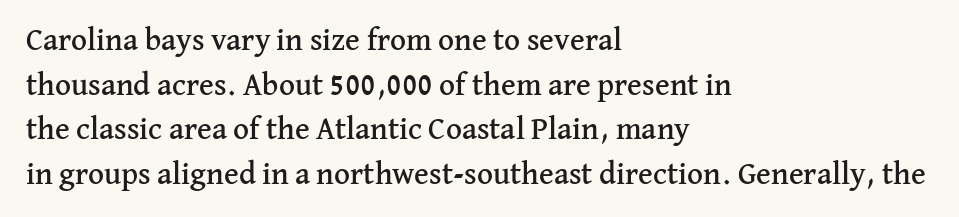
The image shows 31 px serif type, upright; set left-aligned, normal line spacing (1.44x), normal letter spacing, not underlined; medium stroke contrast and a medium x-height.
